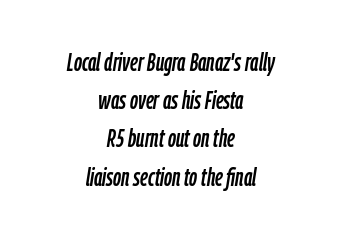
Nobody drew a line under any word here. Where is the straight margin? There isn't one; the lines are centered. The horizontal fit of the characters is conventional and even. You can tell it's italic because the verticals aren't actually vertical. Whoever set this chose a conventional vertical rhythm.
